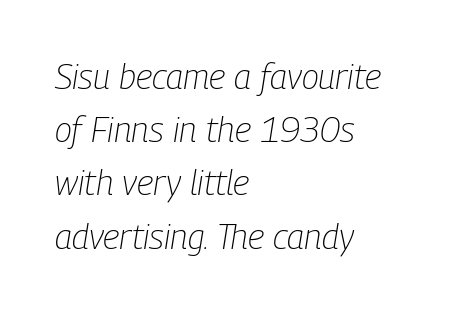
Reading down the block, your eye returns to a fixed left position each line. The gaps between neighbouring characters are ordinary and unremarkable. The passage shown is typed in a proportional face where columns would drift. Every character sits at an angle, as italics do. Regarding leading, the lines here are spaced in the standard way.
